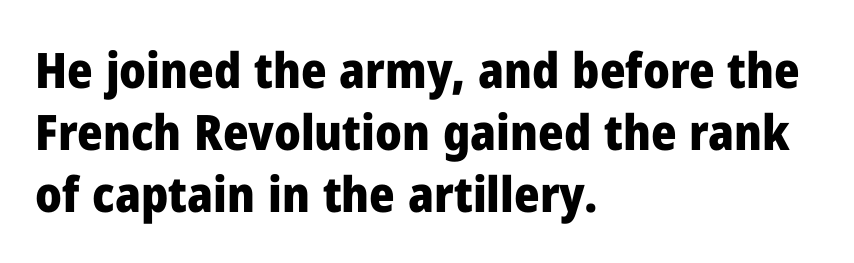
{"serif": "no", "italic": "no", "bold": "yes", "weight": "heavy", "width": "normal", "stroke_contrast": "low", "x_height": "medium", "monospaced": "no", "underline": "no", "align": "left", "line_spacing": "normal", "line_spacing_ratio": 1.27, "letter_spacing": "normal", "letter_spacing_em": 0.0, "glyph_px": 49}
